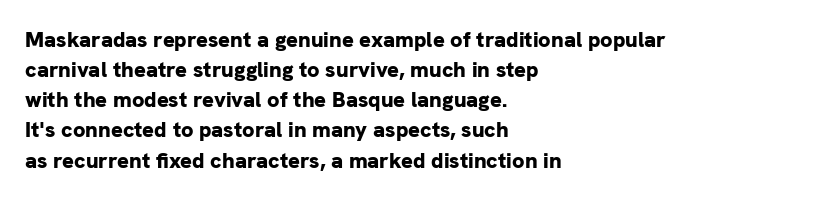
Q: Is the text bold? A: Yes.
Q: Is the text italic (slanted)? A: No, it is upright.
Q: Is the text underlined? A: No.
Q: How is the paragraph aligned? A: Left-aligned.
Q: Is the spacing between letters normal or unusually wide? A: Normal.
Q: Is the spacing between lines tight, normal or loose? A: Normal.
